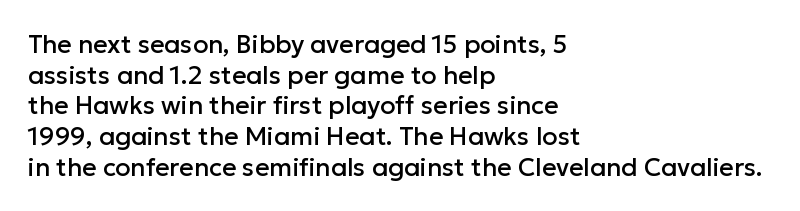
{"italic": "no", "underline": "no", "align": "left", "line_spacing_ratio": 1.23, "letter_spacing": "normal", "letter_spacing_em": 0.0, "glyph_px": 25}
